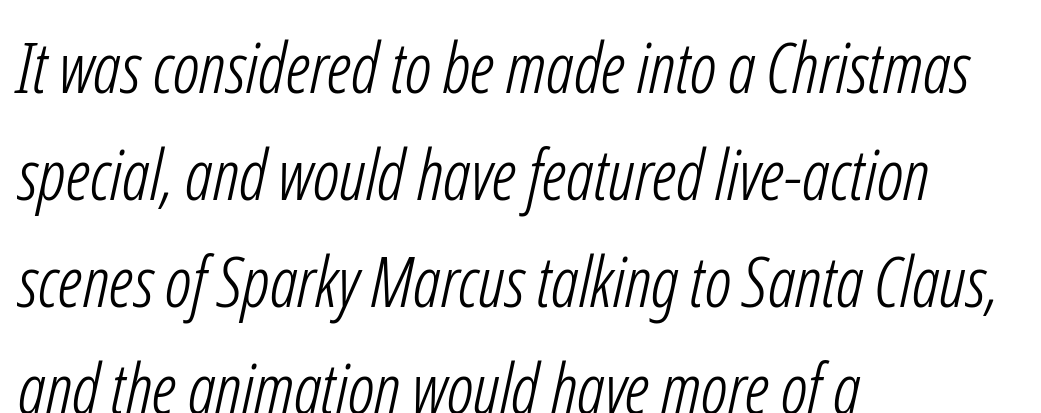
Weight class: somewhere from thin through regular. Spacing between characters is what you'd get straight out of the box. The line-height multiplier appears to be the usual default. Check where the strokes stop: nothing finishes them off — pure sans. Spacing verdict: proportional, widths tailored to each character. Does the copy run flush right? No — it runs flush left.
